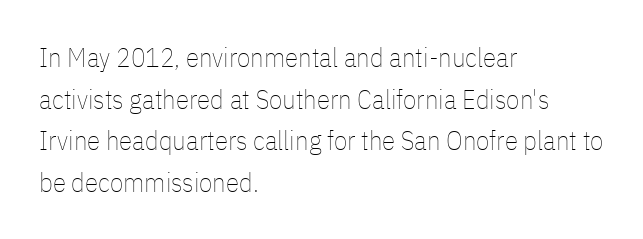
Q: Is the text bold? A: No.
Q: Is the text italic (slanted)? A: No, it is upright.
Q: Is the text underlined? A: No.
Q: How is the paragraph aligned? A: Left-aligned.
Q: Is the spacing between letters normal or unusually wide? A: Normal.
Q: Is the spacing between lines tight, normal or loose? A: Normal.
